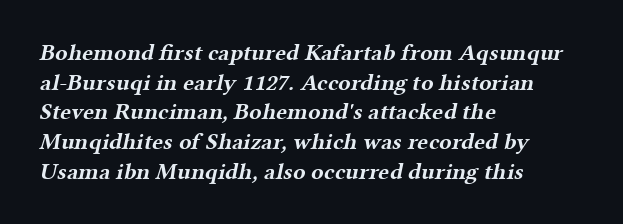
The image shows 23 px bold type; set left-aligned, normal line spacing (1.29x), normal letter spacing, not underlined.
